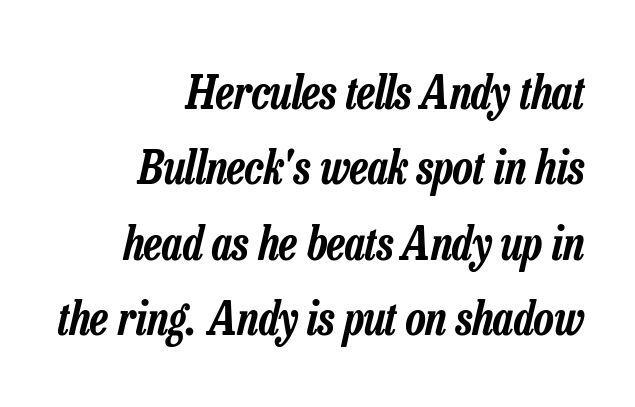
{"italic": "yes", "lean": "right", "slant_degrees": 13, "width": "condensed", "stroke_contrast": "low", "x_height": "medium", "monospaced": "no", "underline": "no", "align": "right", "line_spacing": "normal", "line_spacing_ratio": 1.64, "letter_spacing": "normal", "letter_spacing_em": 0.0, "glyph_px": 46}
